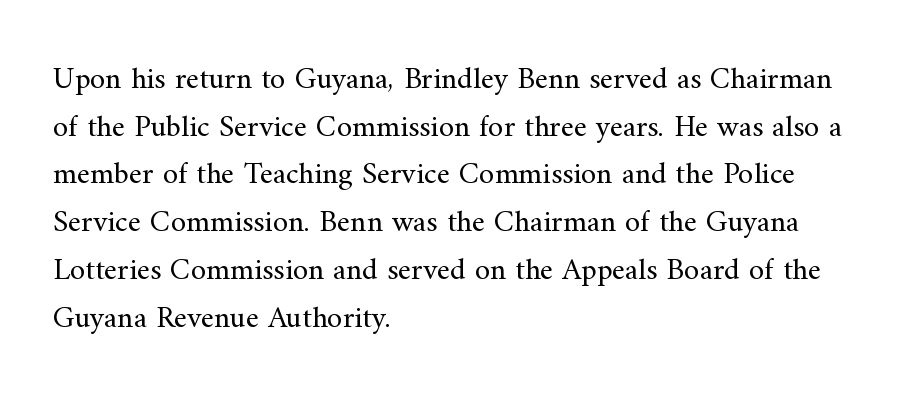
This sample has the flowing, uneven cadence of proportional lettering. Is the letter spacing exaggerated? No — it looks like the ordinary default. Typographically, this falls in the serif category. A light-to-regular cut is what we see here. Casual observation: everything's shoved over to the left.
